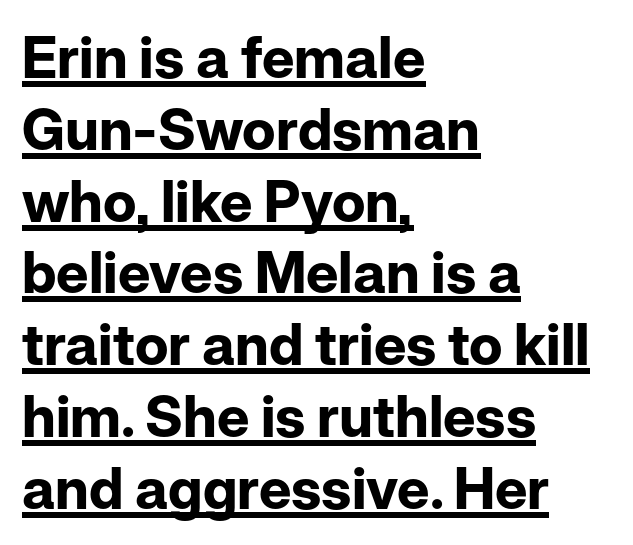
Q: Is the text bold? A: Yes.
Q: Is the text italic (slanted)? A: No, it is upright.
Q: Is the typeface a serif or a sans-serif typeface? A: Sans-serif.
Q: Is the text underlined? A: Yes.
Q: How is the paragraph aligned? A: Left-aligned.
Q: Is the spacing between letters normal or unusually wide? A: Normal.
Q: Is the spacing between lines tight, normal or loose? A: Normal.
Q: Width (condensed, normal, or wide)? A: Normal.
Q: Stroke contrast? A: Low.
Q: x-height? A: Medium.
Q: Monospaced? A: No.
